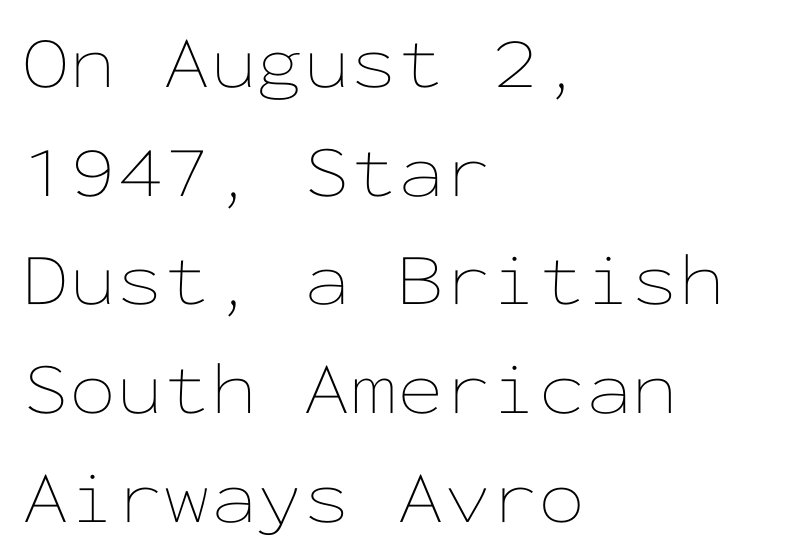
{"italic": "no", "bold": "no", "weight": "thin", "width": "wide", "stroke_contrast": "low", "x_height": "medium", "monospaced": "yes", "underline": "no", "align": "left", "line_spacing": "normal", "line_spacing_ratio": 1.45, "letter_spacing": "normal", "letter_spacing_em": 0.0, "glyph_px": 75}
